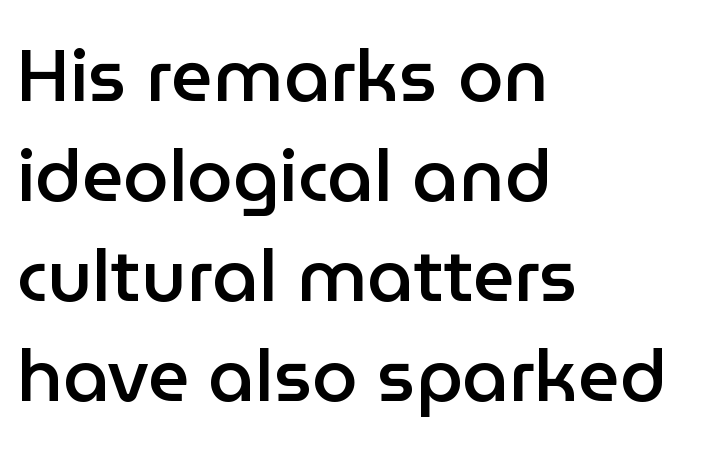
Q: Is the text bold? A: Semi-bold.
Q: Is the text italic (slanted)? A: No, it is upright.
Q: Is the typeface a serif or a sans-serif typeface? A: Sans-serif.
Q: Is the text underlined? A: No.
Q: How is the paragraph aligned? A: Left-aligned.
Q: Is the spacing between letters normal or unusually wide? A: Normal.
Q: Is the spacing between lines tight, normal or loose? A: Normal.
Q: Width (condensed, normal, or wide)? A: Normal.
Q: Stroke contrast? A: Low.
Q: x-height? A: Medium.
Q: Monospaced? A: No.
